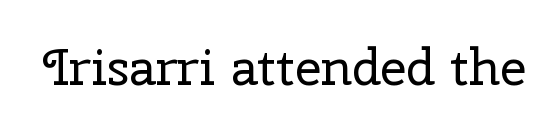
Q: Is the text bold? A: No.
Q: Is the text italic (slanted)? A: No, it is upright.
Q: Is the typeface a serif or a sans-serif typeface? A: Serif.
Q: Is the text underlined? A: No.
Q: Is the spacing between letters normal or unusually wide? A: Normal.
Q: Width (condensed, normal, or wide)? A: Normal.
Q: Stroke contrast? A: Low.
Q: x-height? A: Medium.
Q: Monospaced? A: No.
